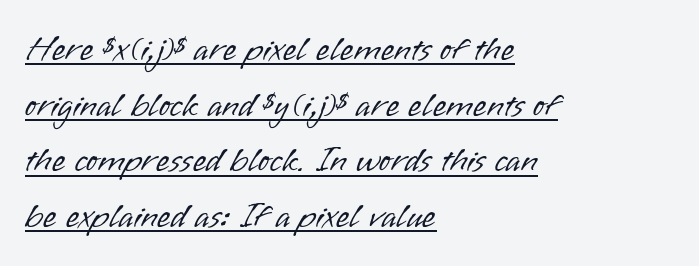
The image shows 35 px light sans-serif type; set left-aligned, normal line spacing (1.59x), normal letter spacing, underlined; low stroke contrast and a small x-height.
